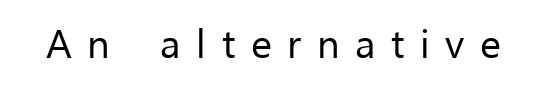
Q: Is the text bold? A: No.
Q: Is the text italic (slanted)? A: No, it is upright.
Q: Is the typeface a serif or a sans-serif typeface? A: Sans-serif.
Q: Is the text underlined? A: No.
Q: Is the spacing between letters normal or unusually wide? A: Unusually wide.
Q: Width (condensed, normal, or wide)? A: Normal.
Q: Stroke contrast? A: Low.
Q: x-height? A: Medium.
Q: Monospaced? A: No.
